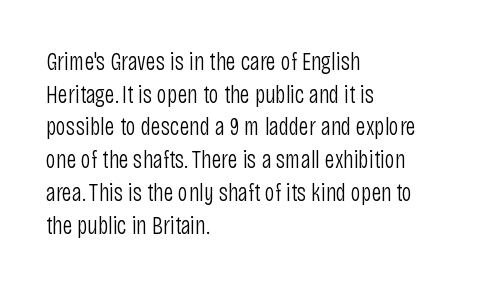
The image shows 25 px text type, upright; set left-aligned, normal line spacing (1.31x), normal letter spacing, not underlined.
